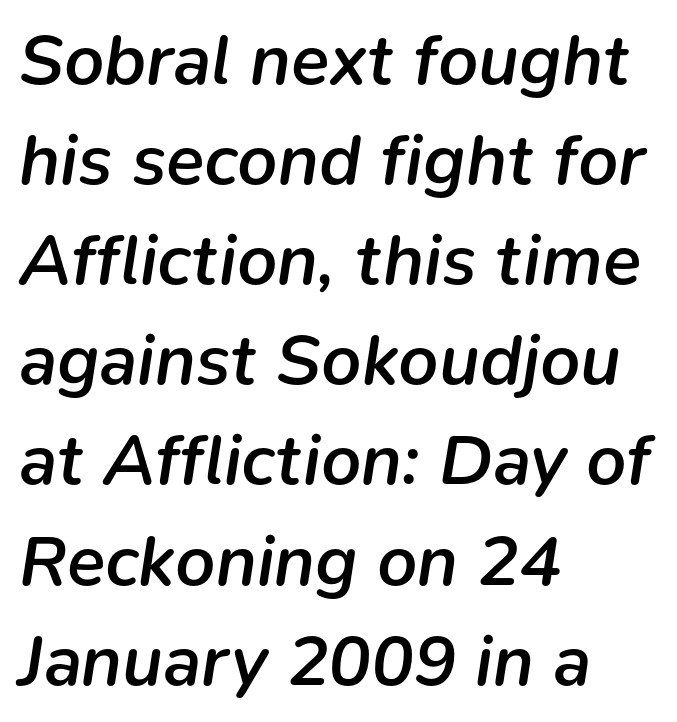
These words are printed semibold, heavier than regular yet not bold. Bare-footed words on every line. Compared with ordinary roman type, these characters are visibly tilted. Normally led — the rows are evenly, conventionally spaced.
